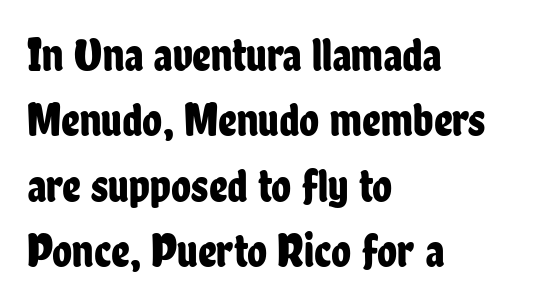
The specimen omits any rule beneath the text block's lines. Every character sits straight up, as roman type does. Each letter keeps its own natural width here, so spacing adapts to shape. Observe the ordinary spacing: letters are neighbours, not strangers. Vertically, the passage feels balanced, rows spaced as you'd expect.
